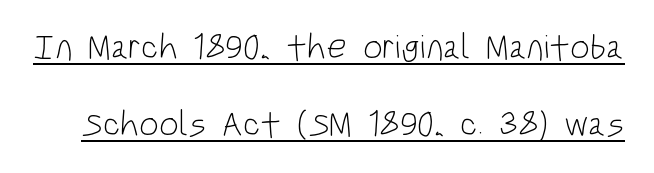
A quiet, ordinary-to-light weight characterises the typeface. These lines are rendered in a variable-pitch font. Students, observe the line beneath the letters — that is underlining. The designer dialed line spacing up above the default. Typographically, this falls in the sans-serif category.
